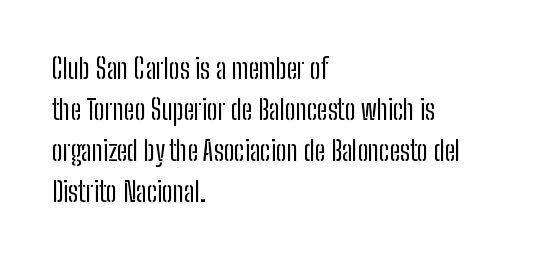
Q: Is the text bold? A: No.
Q: Is the text italic (slanted)? A: No, it is upright.
Q: Is the text underlined? A: No.
Q: How is the paragraph aligned? A: Left-aligned.
Q: Is the spacing between letters normal or unusually wide? A: Normal.
Q: Is the spacing between lines tight, normal or loose? A: Normal.
